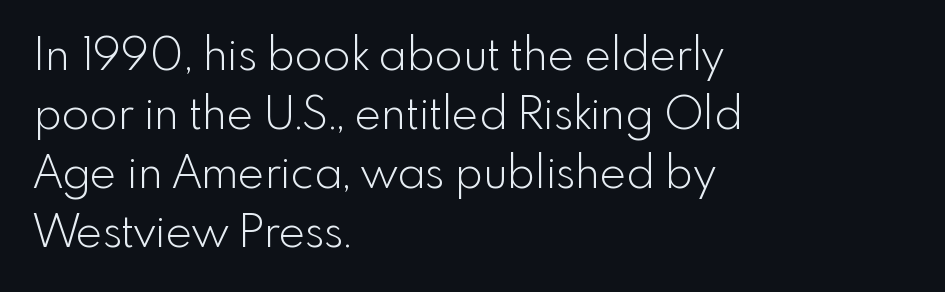
{"serif": "no", "italic": "no", "bold": "no", "weight": "light", "width": "normal", "x_height": "small", "monospaced": "no", "underline": "no", "align": "left", "line_spacing": "normal", "line_spacing_ratio": 1.31, "letter_spacing": "normal", "letter_spacing_em": 0.0, "glyph_px": 45}
